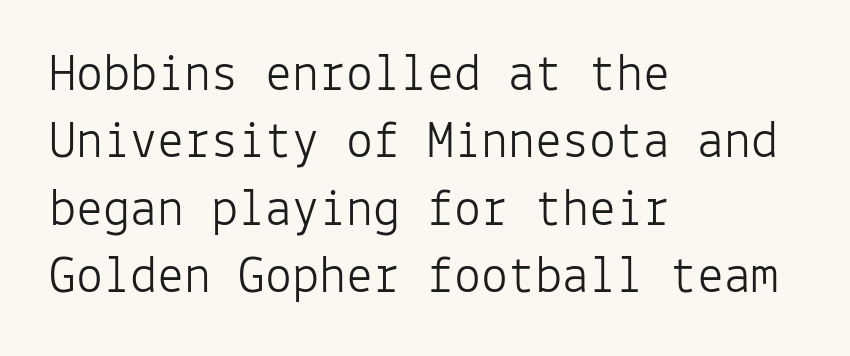
Q: Is the text bold? A: No.
Q: Is the text italic (slanted)? A: No, it is upright.
Q: Is the typeface a serif or a sans-serif typeface? A: Sans-serif.
Q: Is the text underlined? A: No.
Q: How is the paragraph aligned? A: Left-aligned.
Q: Is the spacing between letters normal or unusually wide? A: Normal.
Q: Is the spacing between lines tight, normal or loose? A: Normal.
Q: Width (condensed, normal, or wide)? A: Normal.
Q: Stroke contrast? A: Low.
Q: x-height? A: Medium.
Q: Monospaced? A: Yes.
